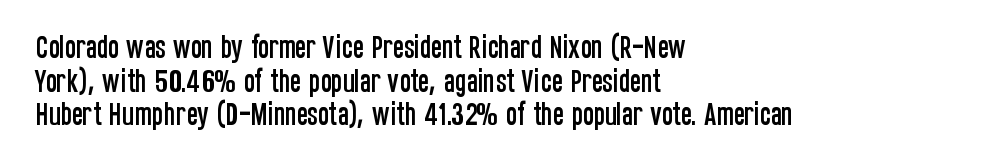
Q: Is the text italic (slanted)? A: No, it is upright.
Q: Is the text underlined? A: No.
Q: How is the paragraph aligned? A: Left-aligned.
Q: Is the spacing between letters normal or unusually wide? A: Normal.
Q: Is the spacing between lines tight, normal or loose? A: Normal.
